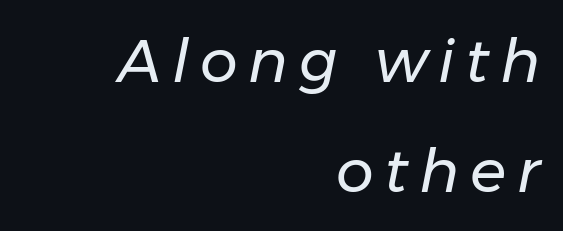
{"italic": "yes", "lean": "right", "slant_degrees": 11, "bold": "no", "weight": "regular", "width": "normal", "stroke_contrast": "low", "x_height": "medium", "monospaced": "no", "underline": "no", "align": "right", "line_spacing_ratio": 1.83, "glyph_px": 60}
